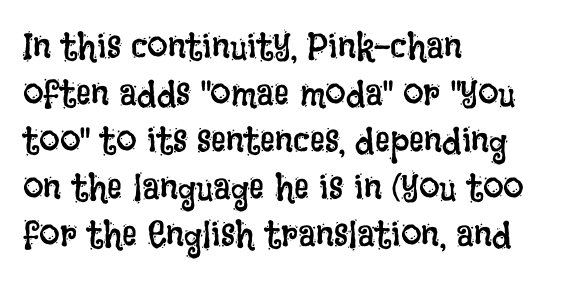
{"italic": "no", "bold": "no", "weight": "regular", "width": "condensed", "stroke_contrast": "low", "x_height": "large", "monospaced": "no", "underline": "no", "align": "left", "line_spacing": "normal", "line_spacing_ratio": 1.27, "letter_spacing": "normal", "letter_spacing_em": 0.0, "glyph_px": 37}
